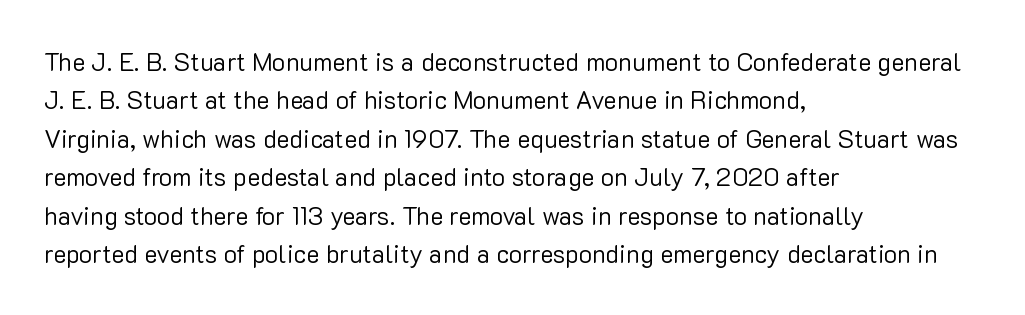
The image shows 25 px text type, upright; set left-aligned, normal line spacing (1.54x), normal letter spacing, not underlined.
